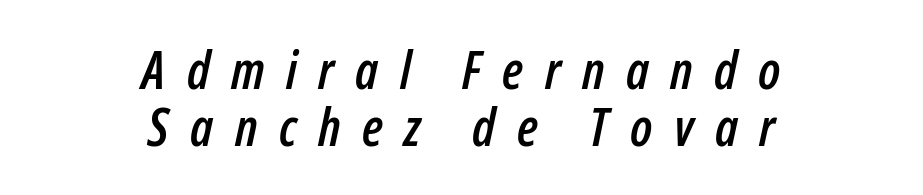
{"italic": "yes", "lean": "right", "slant_degrees": 12, "width": "condensed", "stroke_contrast": "low", "x_height": "medium", "monospaced": "no", "underline": "no", "align": "center", "line_spacing": "tight", "line_spacing_ratio": 1.09, "letter_spacing": "wide", "letter_spacing_em": 0.41, "glyph_px": 52}
